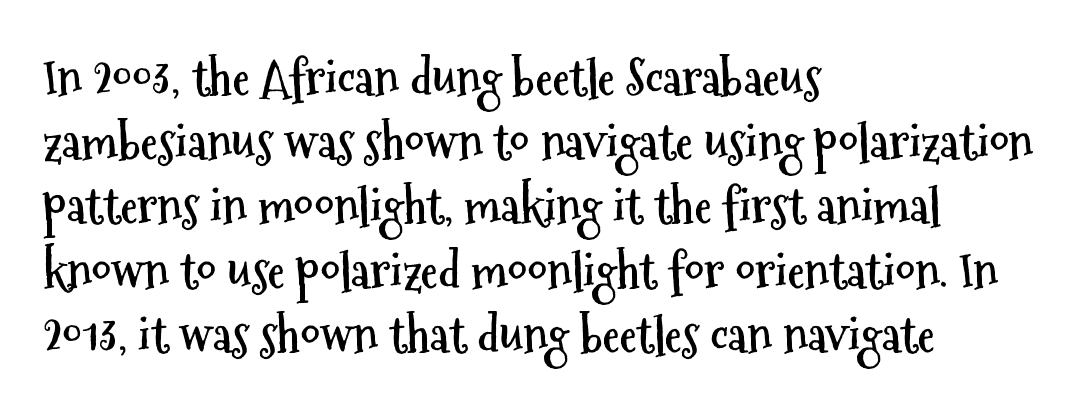
Quick note: not italic, upright. Here the designer chose a conventional face with non-uniform glyph widths. The typeface chosen for these lines omits serifs. Is the letter spacing exaggerated? No — it looks like the ordinary default. Reading down the block, your eye returns to a fixed left position each line.
